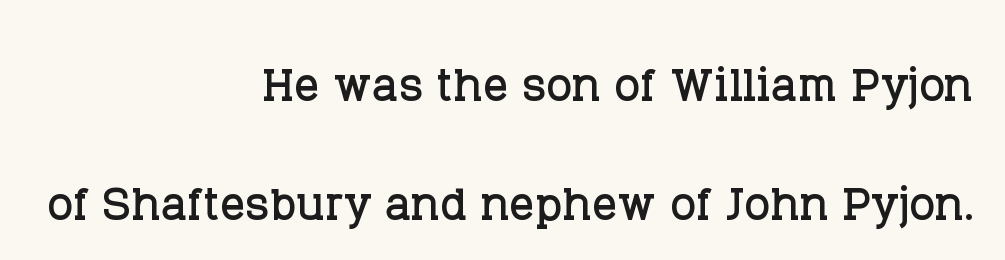
The image shows 62 px serif type, upright; set right-aligned, loose line spacing (1.92x), normal letter spacing, not underlined; low stroke contrast and a large x-height.
